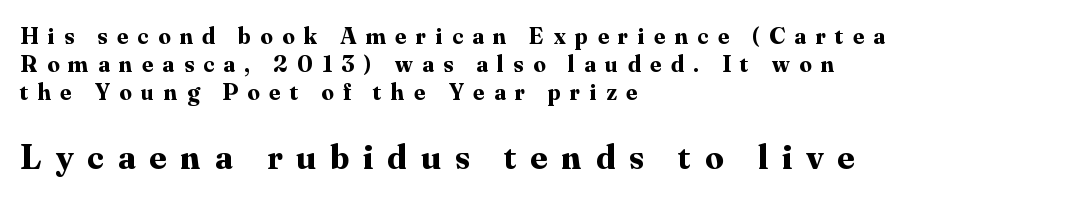
Q: Is the text bold? A: Yes.
Q: Is the text italic (slanted)? A: No, it is upright.
Q: Is the typeface a serif or a sans-serif typeface? A: Serif.
Q: Is the text underlined? A: No.
Q: How is the paragraph aligned? A: Left-aligned.
Q: Is the spacing between letters normal or unusually wide? A: Unusually wide.
Q: Which block of text is set in a larger size, the first (top) or the second (bottom)? A: The second (bottom) one.
Q: Width (condensed, normal, or wide)? A: Normal.
Q: Stroke contrast? A: Medium.
Q: x-height? A: Small.
Q: Monospaced? A: No.
